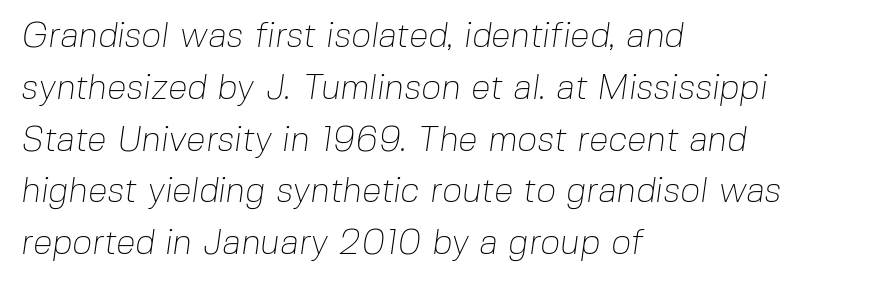
Q: Is the text bold? A: No.
Q: Is the typeface a serif or a sans-serif typeface? A: Sans-serif.
Q: Is the text underlined? A: No.
Q: How is the paragraph aligned? A: Left-aligned.
Q: Is the spacing between letters normal or unusually wide? A: Normal.
Q: Is the spacing between lines tight, normal or loose? A: Normal.
Q: Width (condensed, normal, or wide)? A: Normal.
Q: Stroke contrast? A: Low.
Q: x-height? A: Medium.
Q: Monospaced? A: No.
